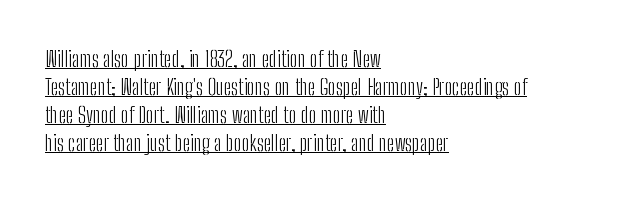
The image shows 22 px text type, upright; set left-aligned, normal line spacing (1.28x), normal letter spacing, underlined.
